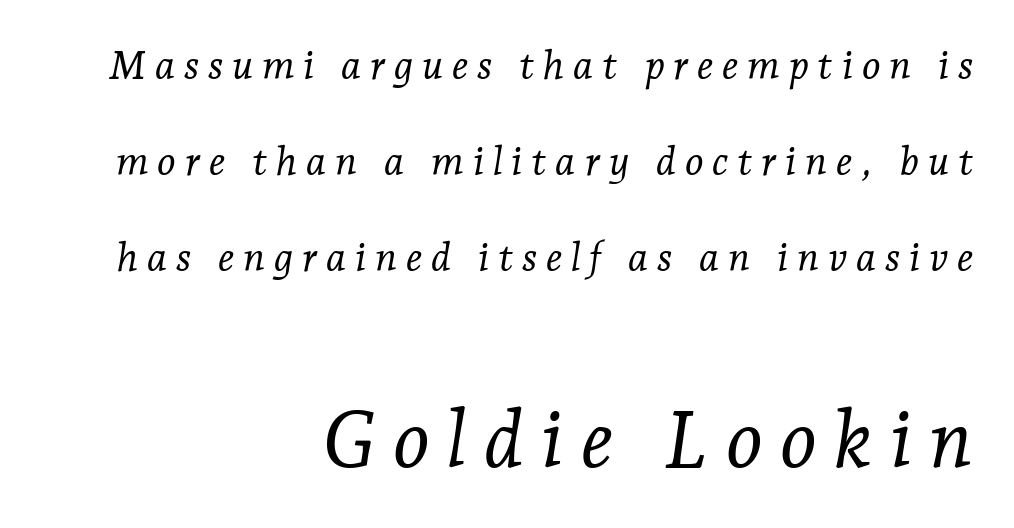
The image shows 79 px light serif type, italic (leaning right); set right-aligned, loose line spacing (2.4x), unusually wide letter spacing (+0.22 em), not underlined; the second (bottom) block is 1.98x larger; low stroke contrast and a medium x-height.
